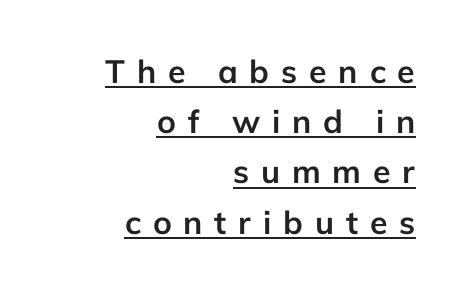
The image shows 32 px semibold sans-serif type, upright; set right-aligned, normal line spacing (1.57x), unusually wide letter spacing (+0.37 em), underlined; low stroke contrast and a medium x-height.
